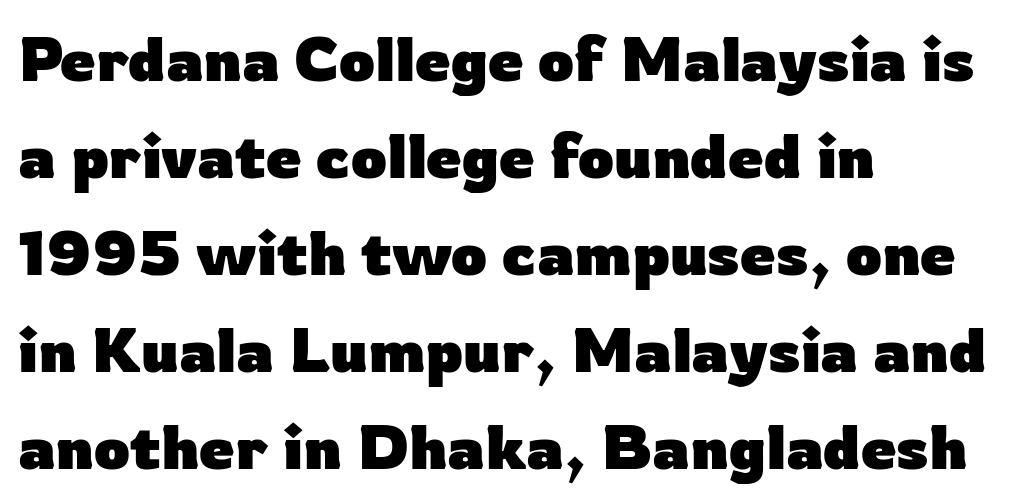
Alignment: flush left. Horizontal bands of white between lines are of average thickness. Look at the tracking — it's just the regular setting, nothing added. Notice how the stems are strictly vertical — no italics here. Plenty of ink on the page — the face is bold.
